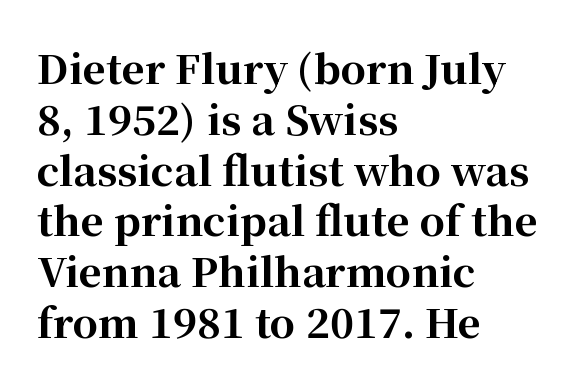
The lines are quadded left. Notice how thick the strokes are: this is what a full bold looks like. Here the glyphs are tracked normally, forming tight word shapes. The passage shown is typed in a proportional face where columns would drift.
